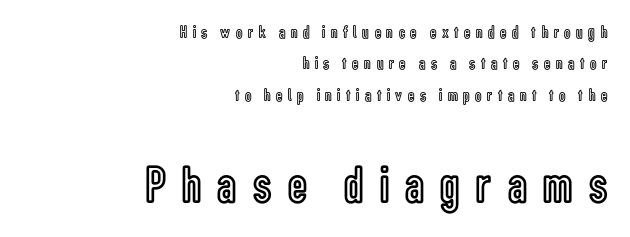
The image shows 53 px condensed type, upright; set right-aligned, line spacing 1.74x, unusually wide letter spacing (+0.31 em), not underlined; the second (bottom) block is 2.94x larger; a medium x-height.
